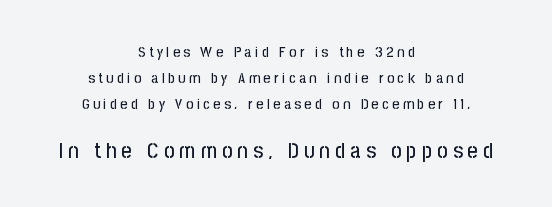
Ascenders rise straight up at ninety degrees. The passage is arranged like a title page — every line centered. Anything drawn beneath the words? Only blank space. Caption: expanded tracking, letters set apart. The lower block of text is set noticeably larger than the block above it.
